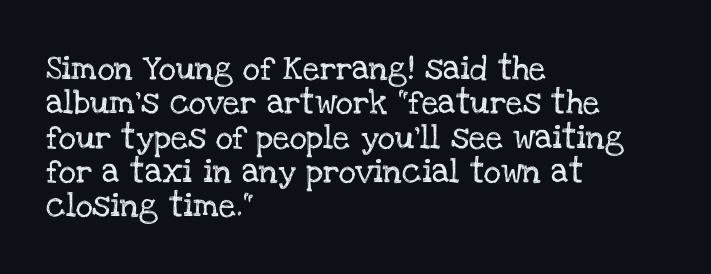
The image shows 24 px text type, upright; set left-aligned, normal line spacing (1.43x), normal letter spacing, not underlined.
